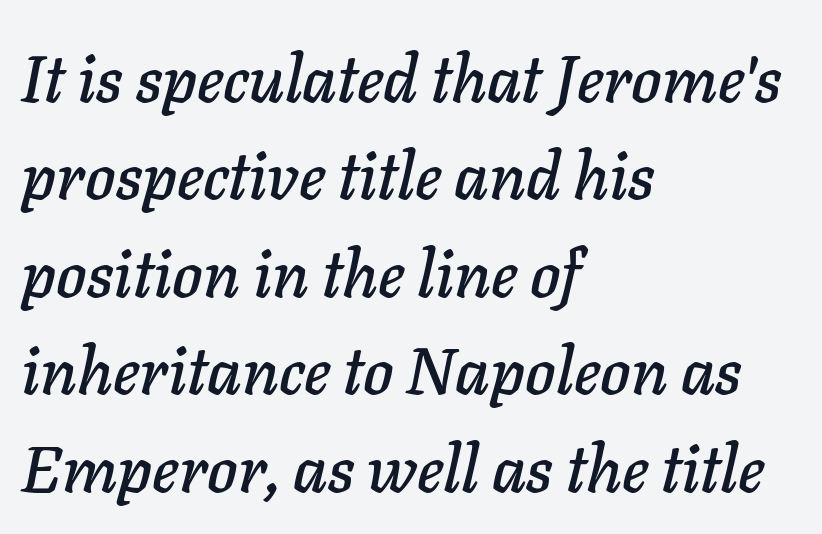
The image shows 65 px text type, italic (leaning right); set left-aligned, normal line spacing (1.5x), normal letter spacing, not underlined; low stroke contrast and a medium x-height.
